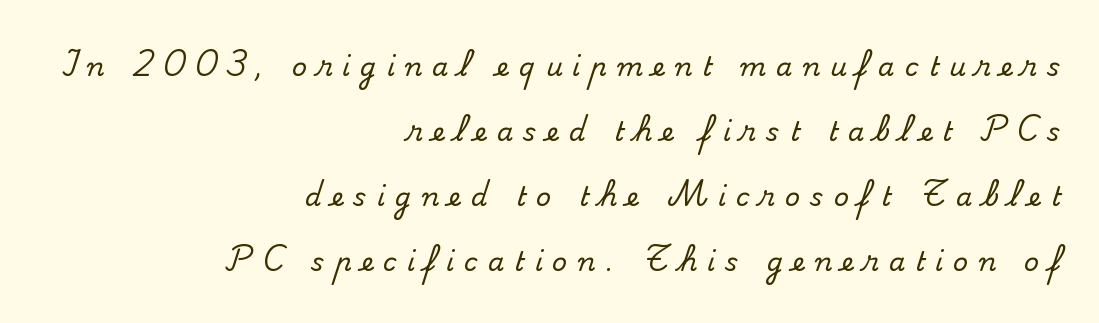
The image shows 26 px text type; set right-aligned, loose line spacing (2.5x), unusually wide letter spacing (+0.39 em), not underlined.
